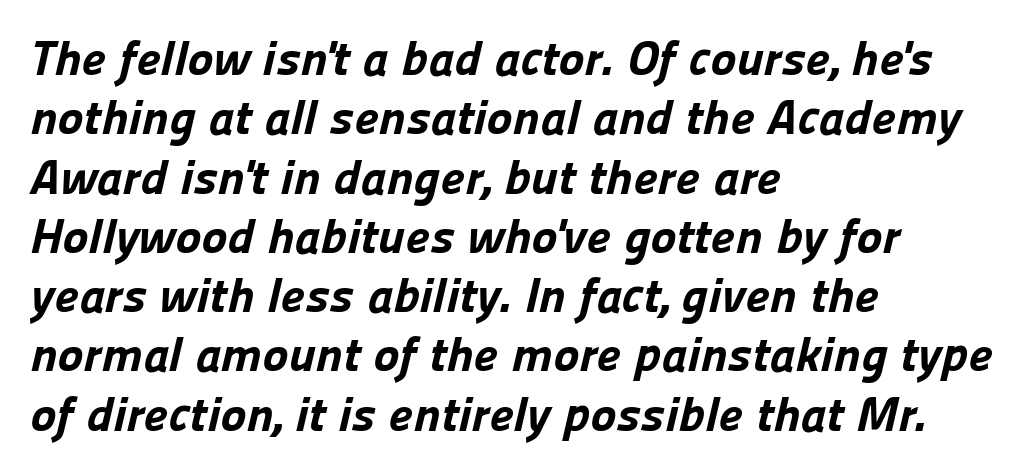
The image shows 49 px bold sans-serif type; set left-aligned, line spacing 1.21x, normal letter spacing, not underlined; low stroke contrast and a medium x-height.
